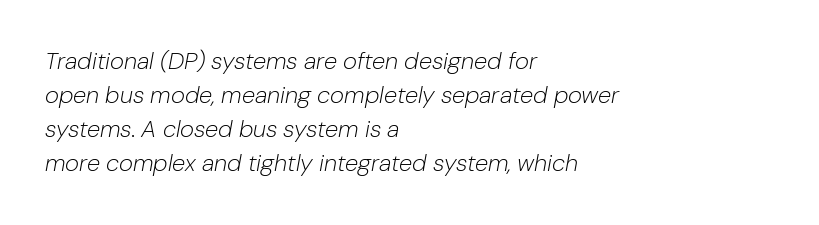
The image shows 24 px text type, italic (leaning right); set left-aligned, normal line spacing (1.42x), normal letter spacing, not underlined.
